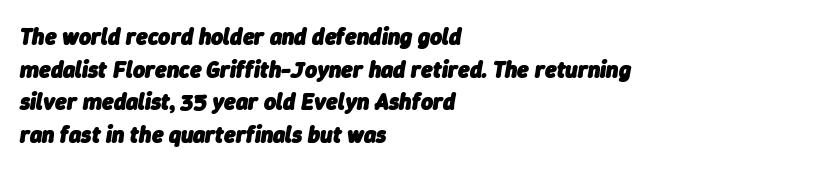
The rendering keeps characters at their native spacing. Plenty of ink on the page — the face is bold. Style check: oblique. Type without underlining. Leading matches the norm, producing a regular column. Caption: multi-line text, flush left, ragged right.
